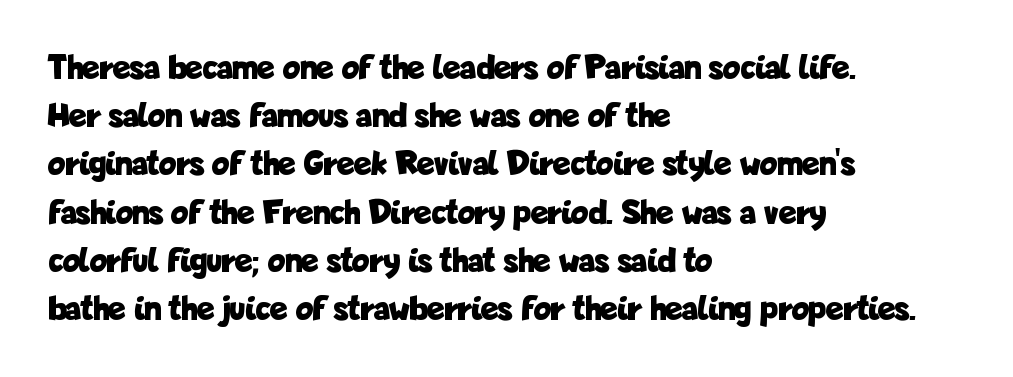
Note: no serifs on the glyphs. Leftover space on each line is placed entirely after the last word. These lines carry a lot of weight — the face is fully bold. The face used here is proportionally spaced, like ordinary book or web type. Characters remain perfectly vertical along every line.
